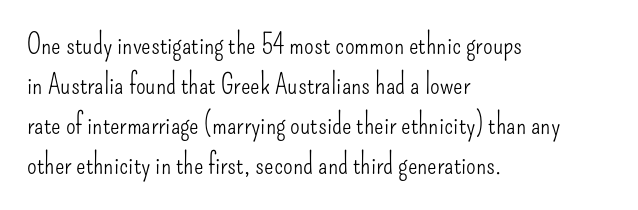
Beneath every word, the page is bare. The passage shown is typed in a proportional face where columns would drift. Is the type heavy? It reads as light-to-regular instead. Every stem runs plumb, perpendicular to the baseline. Letterform terminals end flat and unadorned throughout the passage.
